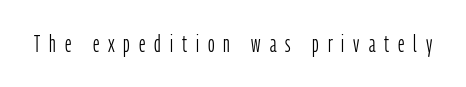
{"italic": "no", "bold": "no", "underline": "no", "letter_spacing": "wide", "letter_spacing_em": 0.39, "glyph_px": 23}
